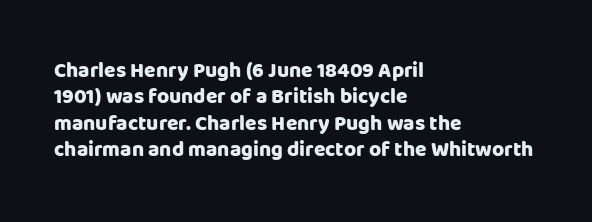
The image shows 21 px bold type, upright; set left-aligned, normal line spacing (1.26x), normal letter spacing, not underlined.
